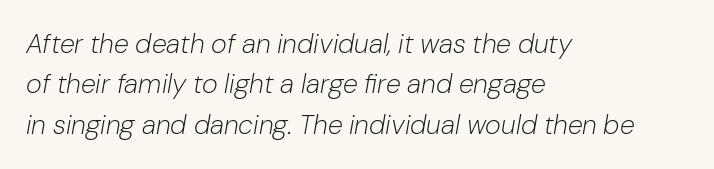
Q: Is the text bold? A: No.
Q: Is the text italic (slanted)? A: Yes, it leans right by about 10 degrees.
Q: Is the text underlined? A: No.
Q: How is the paragraph aligned? A: Left-aligned.
Q: Is the spacing between letters normal or unusually wide? A: Normal.
Q: Is the spacing between lines tight, normal or loose? A: Normal.
